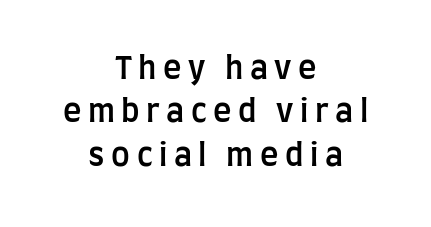
Teacher's note: observe the equal gaps on both sides — that is centered alignment. The letters advance in unequal steps, a hallmark of proportional type. The passage shown has open, widely tracked lettering throughout. Grotesque or geometric, the face here clearly has no serifs. Do the letters lean? They stand straight.
